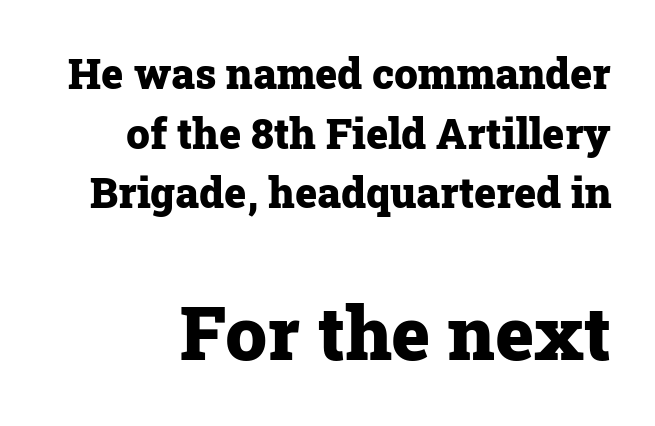
Each row of text sits above clean, open space. The letters advance in unequal steps, a hallmark of proportional type. One glance says typical: line gaps are just what's usual. Italic: no, the glyphs are upright roman. Spacing between characters is what you'd get straight out of the box. Compared with an ordinary text face, these strokes are far heavier — a full bold.
